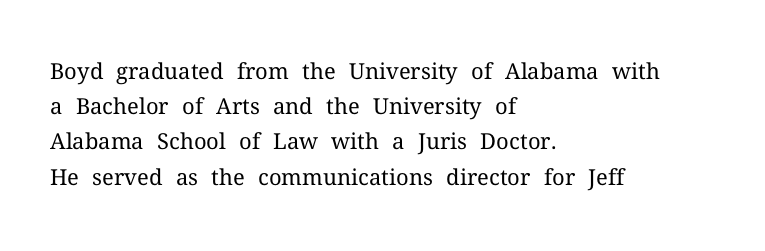
Q: Is the text bold? A: No.
Q: Is the text italic (slanted)? A: No, it is upright.
Q: Is the text underlined? A: No.
Q: How is the paragraph aligned? A: Left-aligned.
Q: Is the spacing between letters normal or unusually wide? A: Normal.
Q: Is the spacing between lines tight, normal or loose? A: Normal.
